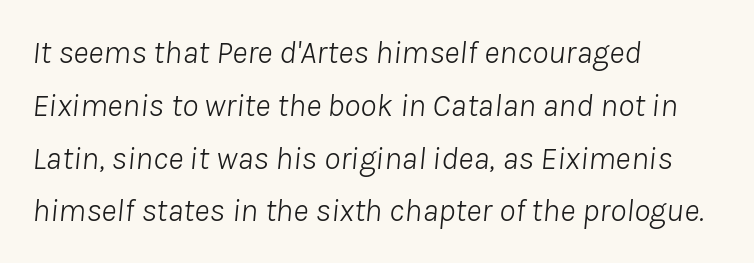
{"italic": "yes", "lean": "right", "slant_degrees": 8, "bold": "no", "weight": "light", "width": "normal", "stroke_contrast": "low", "x_height": "medium", "monospaced": "no", "underline": "no", "align": "left", "line_spacing": "normal", "line_spacing_ratio": 1.6, "letter_spacing": "normal", "letter_spacing_em": 0.0, "glyph_px": 33}
